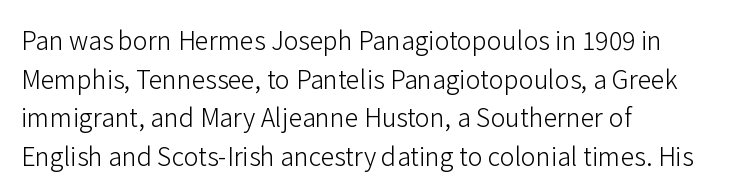
Notice how descenders clear the ascenders below comfortably — that's standard leading. Posture: vertical. Letter spacing: default. This rendering uses left alignment, leaving the right contour irregular.
